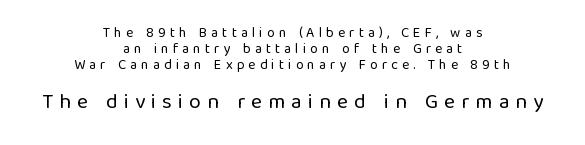
Q: Is the text bold? A: No.
Q: Is the text italic (slanted)? A: No, it is upright.
Q: Is the text underlined? A: No.
Q: How is the paragraph aligned? A: Centered.
Q: Is the spacing between letters normal or unusually wide? A: Unusually wide.
Q: Is the spacing between lines tight, normal or loose? A: Tight.
Q: Which block of text is set in a larger size, the first (top) or the second (bottom)? A: The second (bottom) one.
